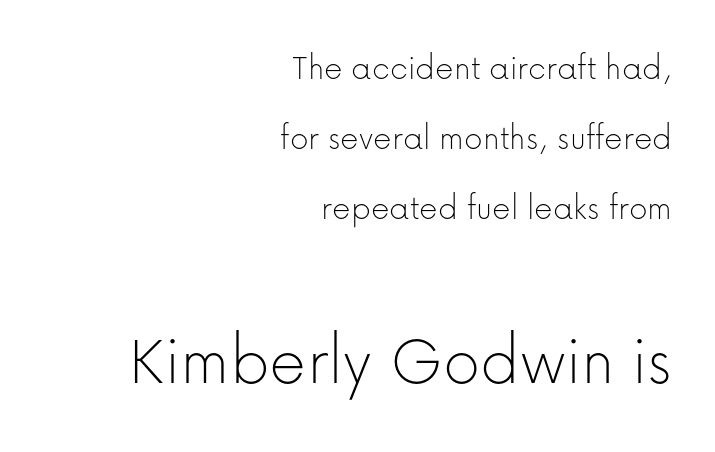
Q: Is the text bold? A: No.
Q: Is the text italic (slanted)? A: No, it is upright.
Q: Is the typeface a serif or a sans-serif typeface? A: Sans-serif.
Q: Is the text underlined? A: No.
Q: How is the paragraph aligned? A: Right-aligned.
Q: Is the spacing between letters normal or unusually wide? A: Normal.
Q: Is the spacing between lines tight, normal or loose? A: Loose.
Q: Which block of text is set in a larger size, the first (top) or the second (bottom)? A: The second (bottom) one.
Q: Width (condensed, normal, or wide)? A: Normal.
Q: Stroke contrast? A: Low.
Q: x-height? A: Medium.
Q: Monospaced? A: No.
